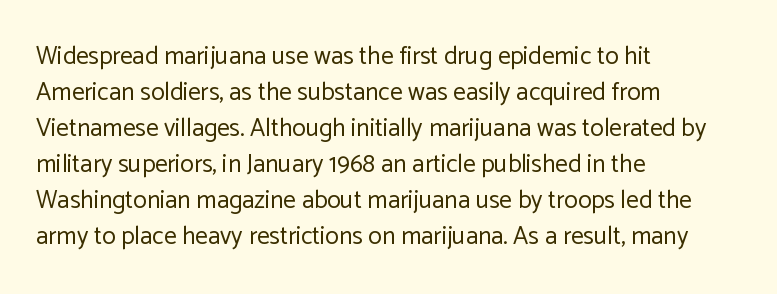
Q: Is the text bold? A: No.
Q: Is the text italic (slanted)? A: No, it is upright.
Q: Is the text underlined? A: No.
Q: How is the paragraph aligned? A: Left-aligned.
Q: Is the spacing between letters normal or unusually wide? A: Normal.
Q: Is the spacing between lines tight, normal or loose? A: Normal.
